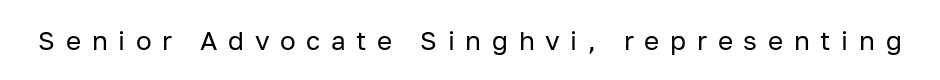
The image shows 26 px text type, upright; set unusually wide letter spacing (+0.41 em), not underlined.
